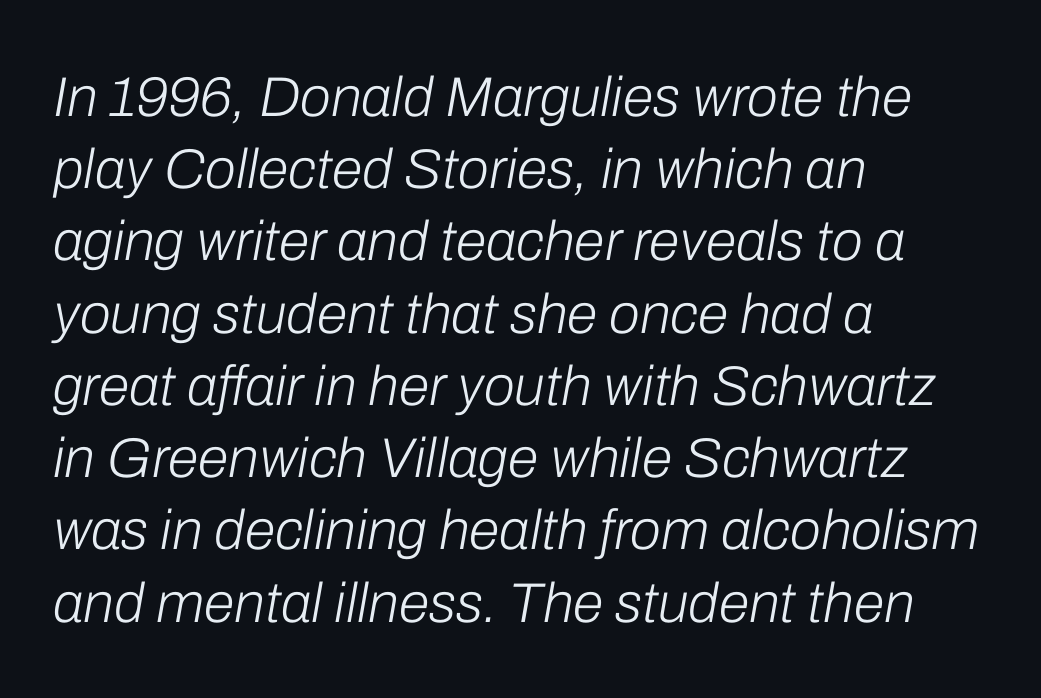
The image shows 56 px light type, italic (leaning right); set left-aligned, normal line spacing (1.29x), normal letter spacing, not underlined; low stroke contrast and a medium x-height.
